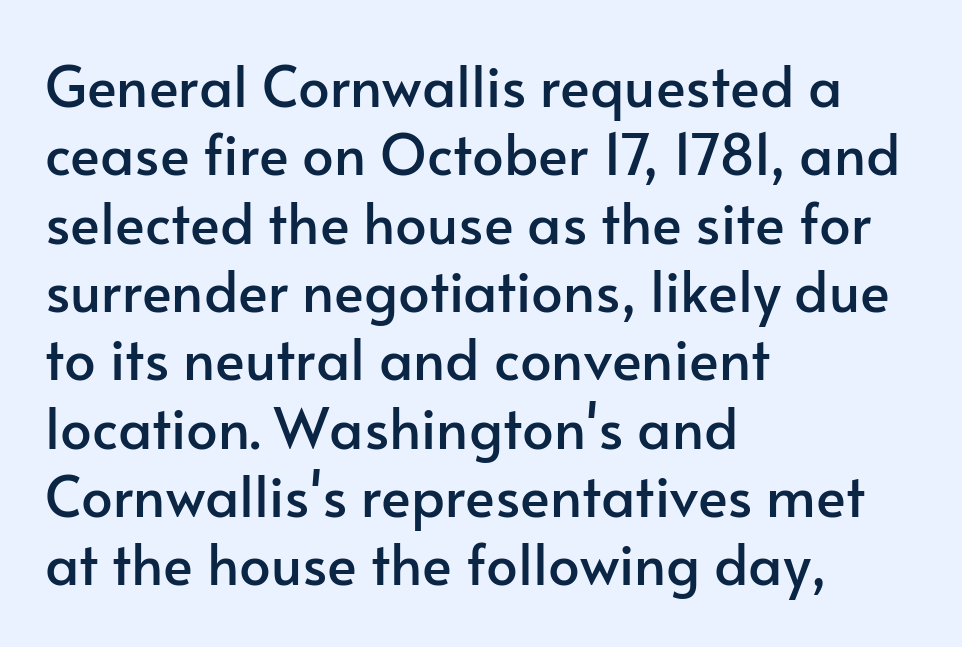
{"serif": "no", "italic": "no", "width": "normal", "stroke_contrast": "low", "x_height": "small", "monospaced": "no", "underline": "no", "align": "left", "line_spacing_ratio": 1.22, "letter_spacing": "normal", "letter_spacing_em": 0.0, "glyph_px": 56}
